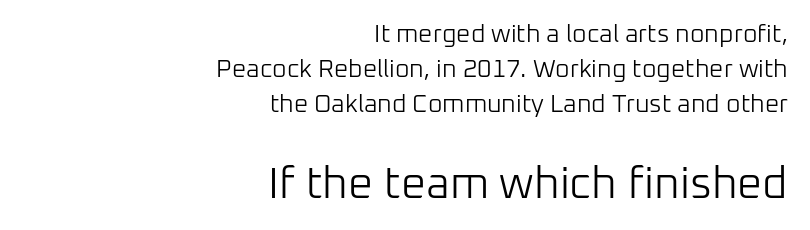
Q: Is the text bold? A: No.
Q: Is the text italic (slanted)? A: No, it is upright.
Q: Is the typeface a serif or a sans-serif typeface? A: Sans-serif.
Q: Is the text underlined? A: No.
Q: How is the paragraph aligned? A: Right-aligned.
Q: Is the spacing between letters normal or unusually wide? A: Normal.
Q: Is the spacing between lines tight, normal or loose? A: Normal.
Q: Which block of text is set in a larger size, the first (top) or the second (bottom)? A: The second (bottom) one.
Q: Width (condensed, normal, or wide)? A: Normal.
Q: Stroke contrast? A: Low.
Q: x-height? A: Medium.
Q: Monospaced? A: No.
